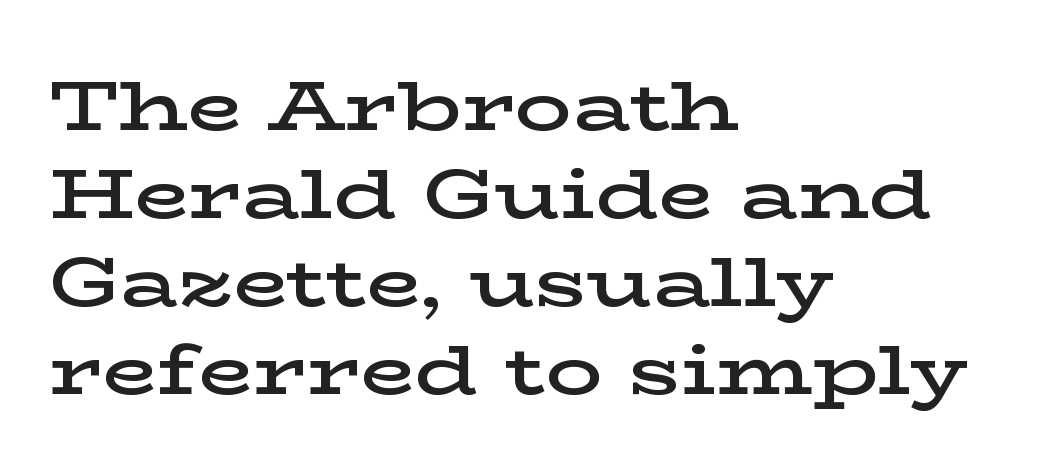
Look at the bottom of the vertical strokes: they flare into serifs here. Letter spacing: default. If you drew a line through each stem, it would be perfectly vertical. Rule under the text: the space is simply empty.
